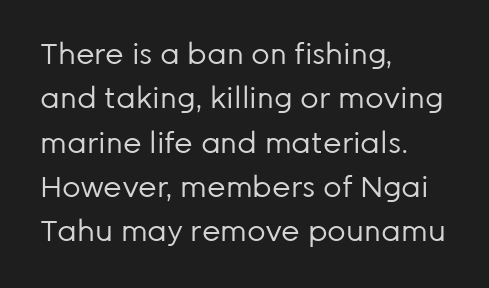
{"serif": "no", "italic": "no", "bold": "no", "weight": "regular", "width": "normal", "stroke_contrast": "low", "x_height": "medium", "monospaced": "no", "underline": "no", "align": "left", "line_spacing": "normal", "line_spacing_ratio": 1.53, "letter_spacing": "normal", "letter_spacing_em": 0.0, "glyph_px": 29}
